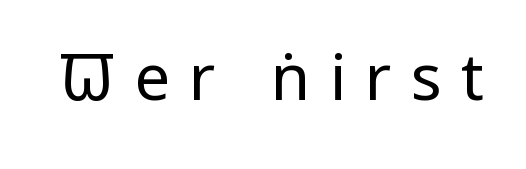
Q: Is the text bold? A: No.
Q: Is the text italic (slanted)? A: No, it is upright.
Q: Is the typeface a serif or a sans-serif typeface? A: Sans-serif.
Q: Is the text underlined? A: No.
Q: Is the spacing between letters normal or unusually wide? A: Unusually wide.
Q: Width (condensed, normal, or wide)? A: Condensed.
Q: Stroke contrast? A: Low.
Q: x-height? A: Large.
Q: Monospaced? A: No.
